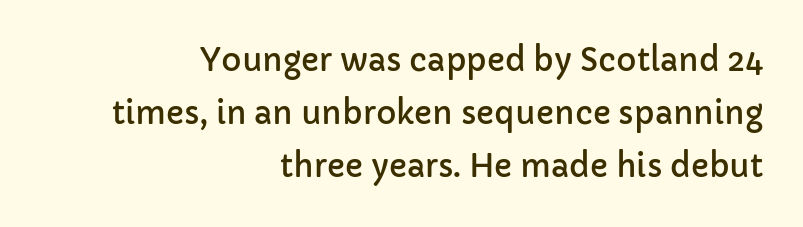
The face used here is proportionally spaced, like ordinary book or web type. Tall strokes in this sample are plumb rather than angled. Letterform terminals end flat and unadorned throughout the passage. All the whitespace from short lines collects on the left.
